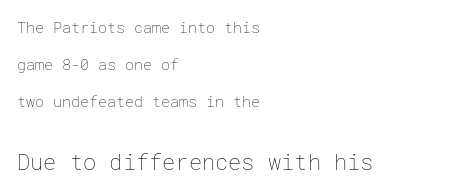
The letterforms sit at book weight or below. The block sitting lower on the canvas is the one with enlarged characters. Any mark beneath the type? The region is blank. You can tell it's not italic because the verticals are truly vertical. The tracking reads as untouched default to a designer's eye. These lines stand farther apart than default settings would place them.
